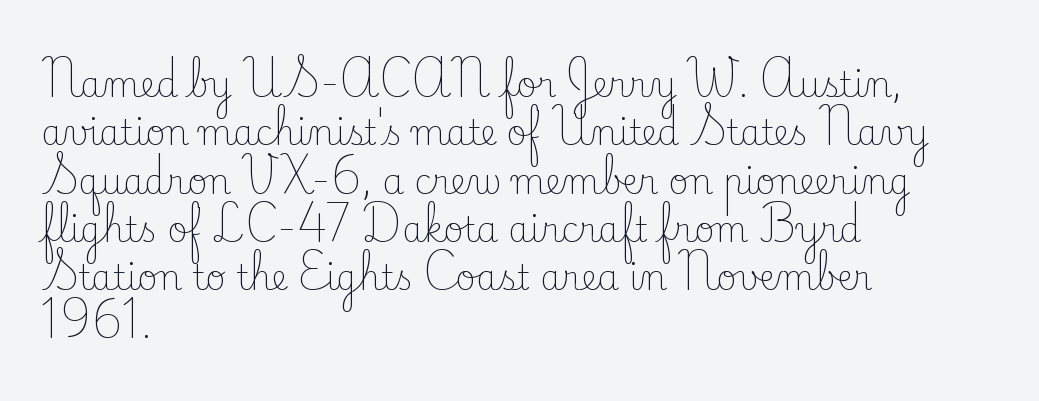
Q: Is the text bold? A: No.
Q: Is the text italic (slanted)? A: No, it is upright.
Q: Is the typeface a serif or a sans-serif typeface? A: Serif.
Q: Is the text underlined? A: No.
Q: How is the paragraph aligned? A: Left-aligned.
Q: Is the spacing between letters normal or unusually wide? A: Normal.
Q: Is the spacing between lines tight, normal or loose? A: Normal.
Q: Width (condensed, normal, or wide)? A: Normal.
Q: Stroke contrast? A: Low.
Q: x-height? A: Small.
Q: Monospaced? A: No.
